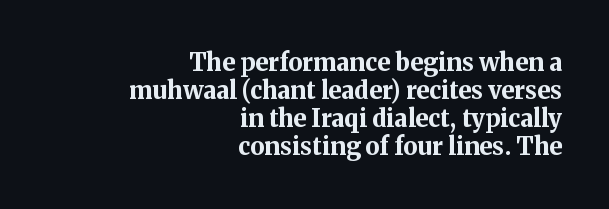
The image shows 24 px bold type, upright; set right-aligned, line spacing 1.16x, normal letter spacing, not underlined.
